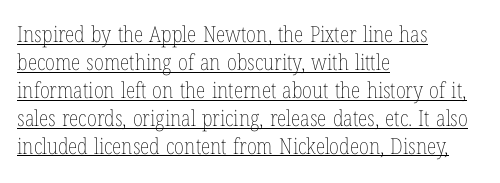
Q: Is the text bold? A: No.
Q: Is the text italic (slanted)? A: No, it is upright.
Q: Is the text underlined? A: Yes.
Q: How is the paragraph aligned? A: Left-aligned.
Q: Is the spacing between letters normal or unusually wide? A: Normal.
Q: Is the spacing between lines tight, normal or loose? A: Normal.
